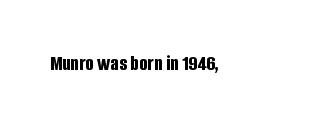
{"italic": "no", "bold": "yes", "underline": "no", "letter_spacing": "normal", "letter_spacing_em": 0.0, "glyph_px": 22}
